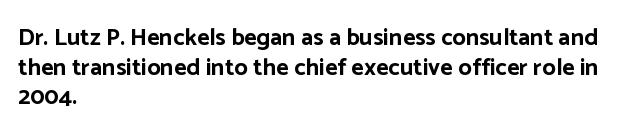
Q: Is the text bold? A: Yes.
Q: Is the text italic (slanted)? A: No, it is upright.
Q: Is the text underlined? A: No.
Q: How is the paragraph aligned? A: Left-aligned.
Q: Is the spacing between letters normal or unusually wide? A: Normal.
